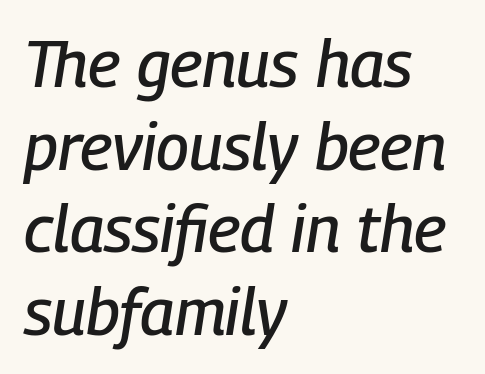
{"italic": "yes", "lean": "right", "slant_degrees": 9, "width": "condensed", "stroke_contrast": "low", "x_height": "medium", "monospaced": "no", "underline": "no", "align": "left", "line_spacing": "normal", "line_spacing_ratio": 1.27, "letter_spacing": "normal", "letter_spacing_em": 0.0, "glyph_px": 65}
